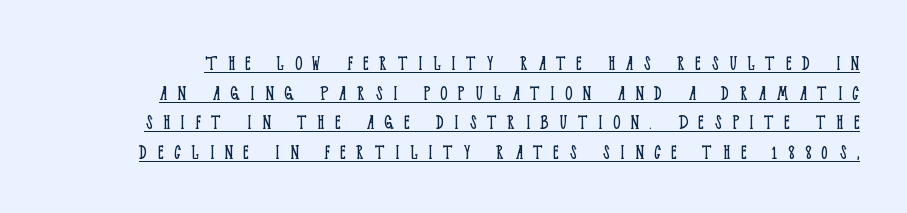
The image shows 22 px text type, upright; set normal line spacing (1.35x), unusually wide letter spacing (+0.48 em), underlined.
